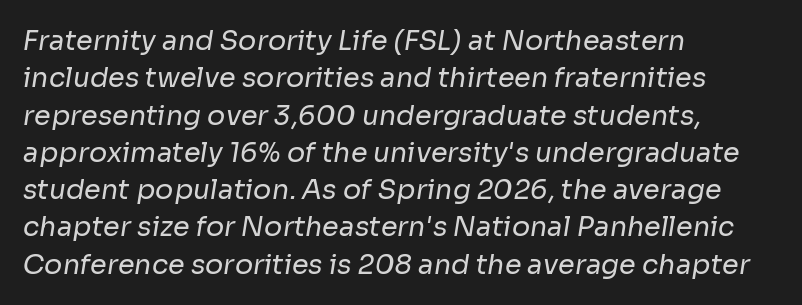
Caption: face not bold, strokes unweighted. Short note: letters normally spaced. The area under the type is left untouched. Typeset ragged right — the left edge is the straight one.
